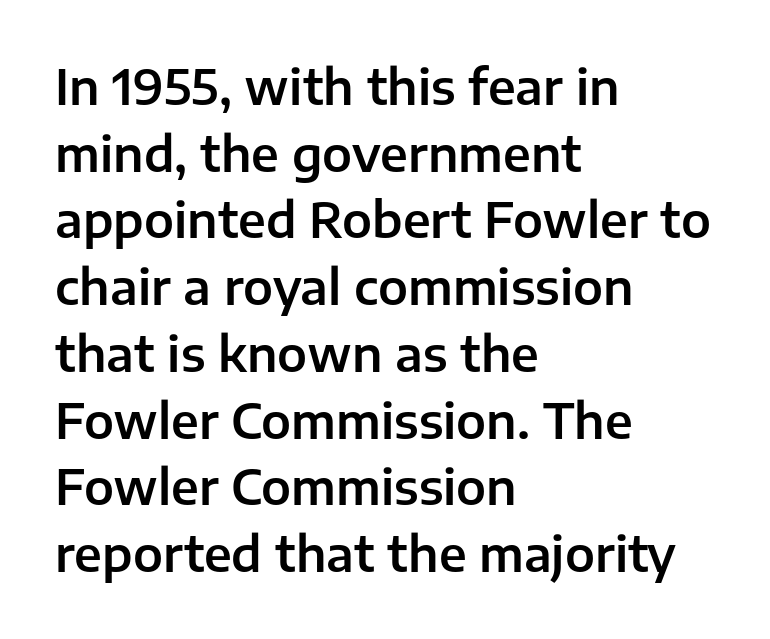
Notice how the passage keeps a crisp vertical edge on the left only. Lines of text with bare space underneath. Here the designer chose a conventional face with non-uniform glyph widths. The horizontal fit of the characters is conventional and even. This is the regular roman posture of the typeface. The characters display no serif detailing; their extremities are plain.
